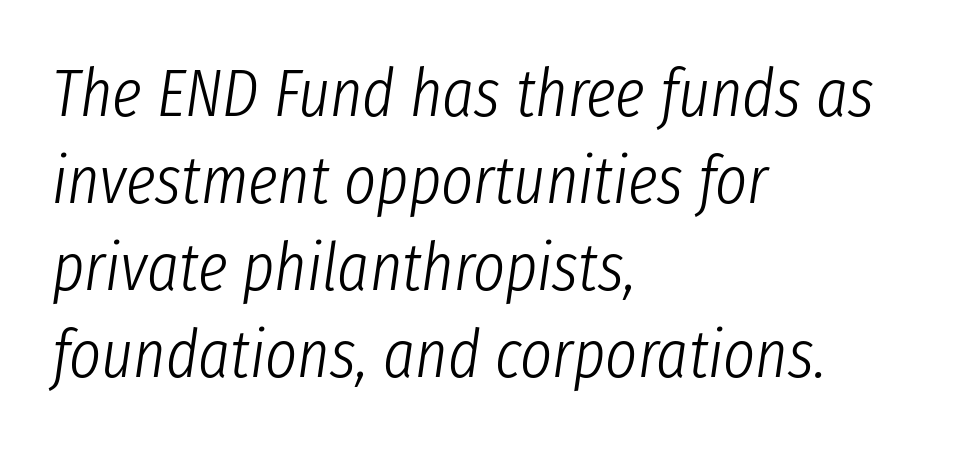
{"italic": "yes", "lean": "right", "slant_degrees": 8, "bold": "no", "weight": "light", "width": "condensed", "stroke_contrast": "low", "x_height": "medium", "monospaced": "no", "underline": "no", "align": "left", "line_spacing": "normal", "line_spacing_ratio": 1.28, "letter_spacing": "normal", "letter_spacing_em": 0.0, "glyph_px": 68}
